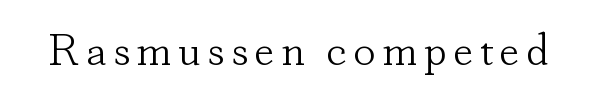
Q: Is the text bold? A: No.
Q: Is the text italic (slanted)? A: No, it is upright.
Q: Is the typeface a serif or a sans-serif typeface? A: Serif.
Q: Is the text underlined? A: No.
Q: Width (condensed, normal, or wide)? A: Normal.
Q: Stroke contrast? A: Low.
Q: x-height? A: Small.
Q: Monospaced? A: No.
